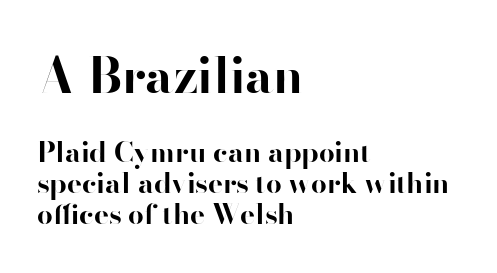
{"serif": "no", "italic": "no", "bold": "yes", "weight": "bold", "width": "normal", "stroke_contrast": "high", "x_height": "small", "monospaced": "no", "underline": "no", "align": "left", "line_spacing": "tight", "line_spacing_ratio": 1.1, "letter_spacing": "normal", "letter_spacing_em": 0.0, "larger_block": "first", "size_ratio": 1.75, "glyph_px": 49}
